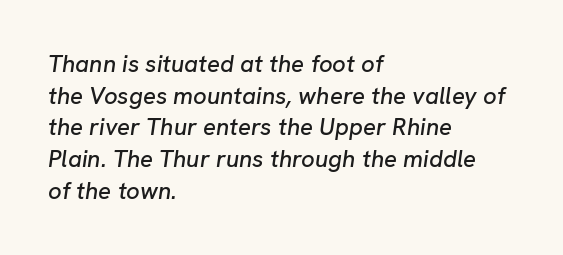
Words float on clear page, feet unadorned. Is there much room between lines? A standard amount, neither cramped nor airy. A typesetter would call this zero additional tracking. Observe the lean: these are italic letterforms. The ragged edge is on the right, which tells us the setting is flush left.
